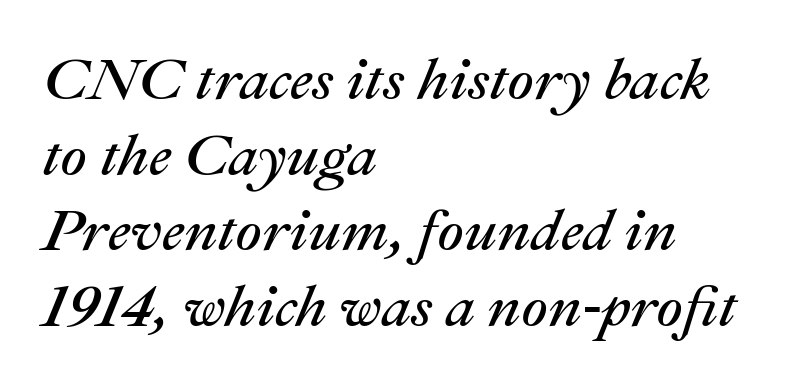
No extra ink here — the face is not bold. This sample is left-justified, so line endings fall wherever the words run out. Is there much room between lines? A standard amount, neither cramped nor airy. Character widths vary here, with narrow letters taking less room than wide ones.
